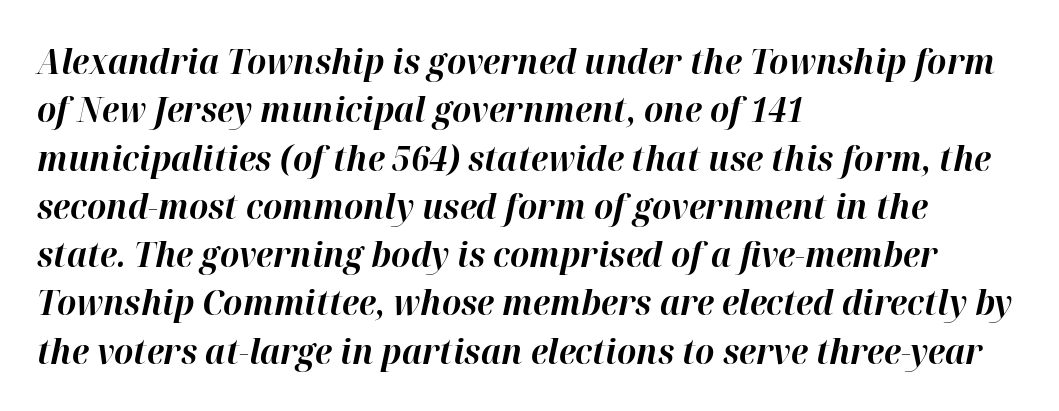
Q: Is the text bold? A: Yes.
Q: Is the text italic (slanted)? A: Yes, it leans right by about 12 degrees.
Q: Is the text underlined? A: No.
Q: How is the paragraph aligned? A: Left-aligned.
Q: Is the spacing between letters normal or unusually wide? A: Normal.
Q: Is the spacing between lines tight, normal or loose? A: Normal.
Q: Width (condensed, normal, or wide)? A: Normal.
Q: Stroke contrast? A: High.
Q: x-height? A: Medium.
Q: Monospaced? A: No.
